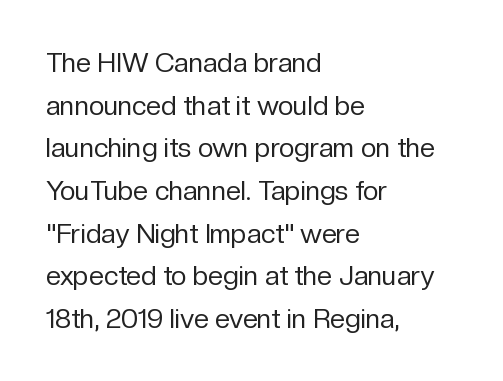
Q: Is the text bold? A: No.
Q: Is the text italic (slanted)? A: No, it is upright.
Q: Is the text underlined? A: No.
Q: How is the paragraph aligned? A: Left-aligned.
Q: Is the spacing between letters normal or unusually wide? A: Normal.
Q: Is the spacing between lines tight, normal or loose? A: Normal.
